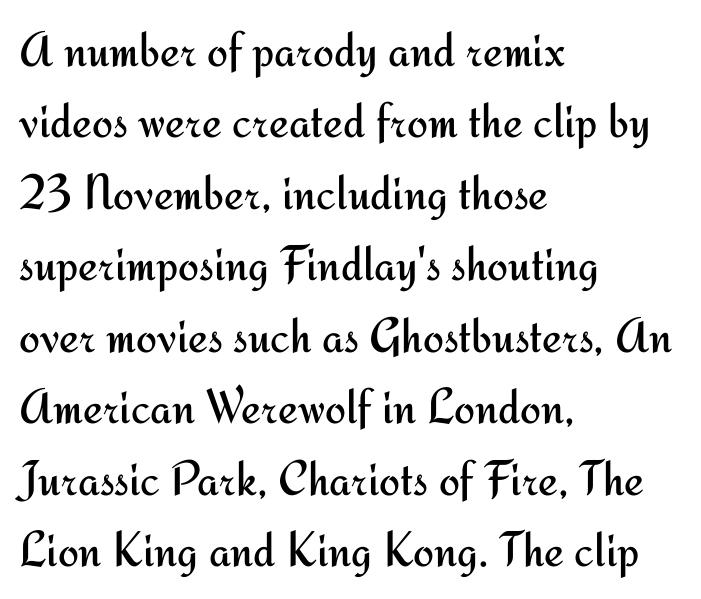
Looks like regular typesetting: each glyph gets only the width it needs. Stems and bowls with no extra thickness — not bold. Nobody drew a line under any word here. The letters carry no serifs — their stems end cleanly without finishing strokes. The letters sit at their default tracking, neither squeezed nor spread.
